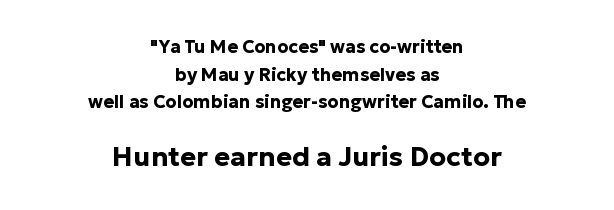
Quick note: not italic, upright. Just letters on the line, the space beneath them empty. This layout puts the modest block above and the oversized block below. The rendering uses a moderate line-height, typical for paragraphs. Weight check: bold — yes, fully. Observe the ordinary spacing: letters are neighbours, not strangers.
